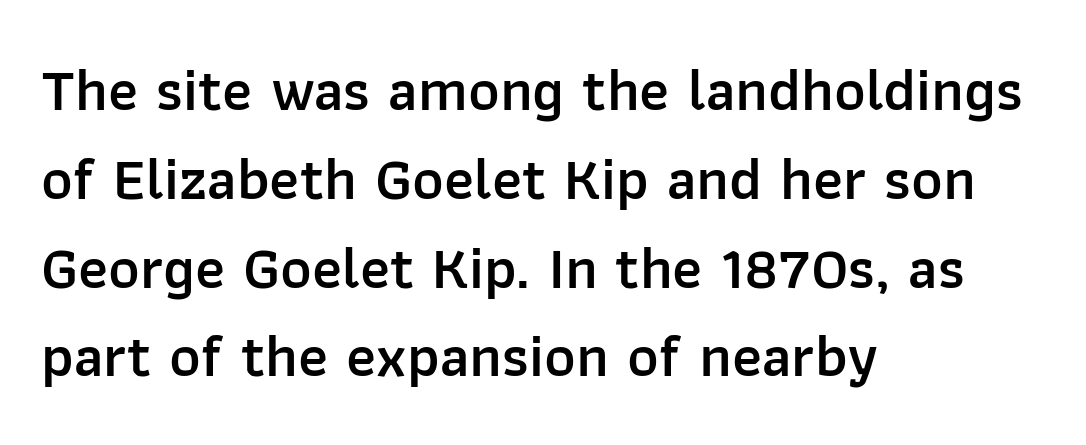
In terms of weight, the rendering is demibold, just under bold. The passage shown has conventional tracking throughout. These lines stack with their left ends in a neat column. This sample uses a sans-serif face.
